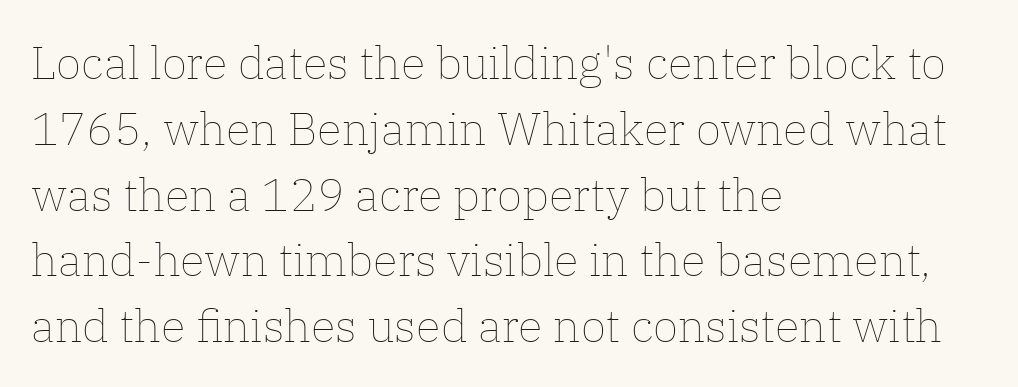
{"italic": "no", "bold": "no", "weight": "thin", "width": "normal", "stroke_contrast": "low", "x_height": "medium", "monospaced": "no", "underline": "no", "align": "left", "line_spacing": "normal", "line_spacing_ratio": 1.43, "letter_spacing": "normal", "letter_spacing_em": 0.0, "glyph_px": 46}
